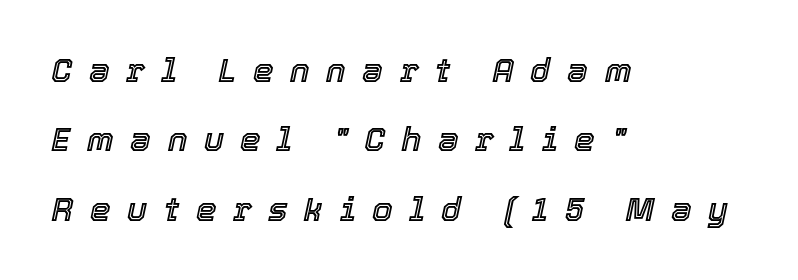
The glyphs look as if they've been sheared to an angle. These lines are rendered in a variable-pitch font. One-word summary of the alignment: left. Descenders are the only things crossing below the line. Loosely led — the rows are spread out.
